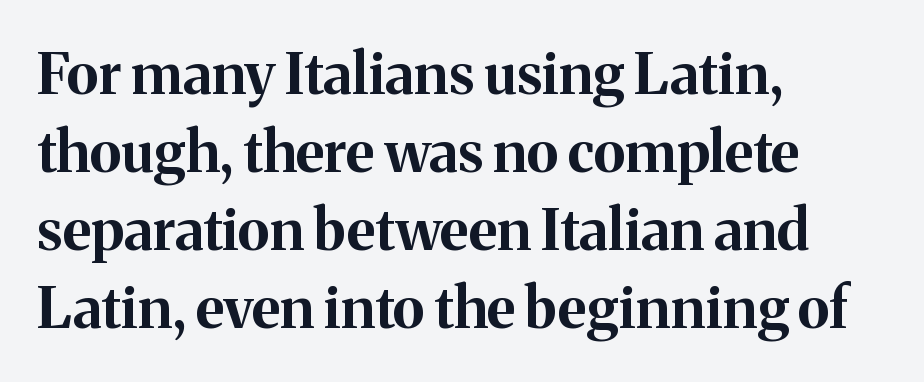
Q: Is the text bold? A: Yes.
Q: Is the text italic (slanted)? A: No, it is upright.
Q: Is the typeface a serif or a sans-serif typeface? A: Serif.
Q: Is the text underlined? A: No.
Q: How is the paragraph aligned? A: Left-aligned.
Q: Is the spacing between letters normal or unusually wide? A: Normal.
Q: Is the spacing between lines tight, normal or loose? A: Normal.
Q: Width (condensed, normal, or wide)? A: Normal.
Q: Stroke contrast? A: Medium.
Q: x-height? A: Medium.
Q: Monospaced? A: No.
